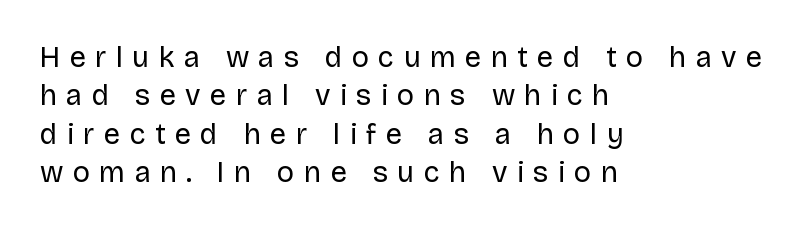
{"serif": "no", "italic": "no", "bold": "no", "weight": "regular", "width": "normal", "stroke_contrast": "low", "x_height": "large", "monospaced": "no", "underline": "no", "align": "left", "line_spacing": "normal", "line_spacing_ratio": 1.32, "letter_spacing": "wide", "letter_spacing_em": 0.32, "glyph_px": 29}
